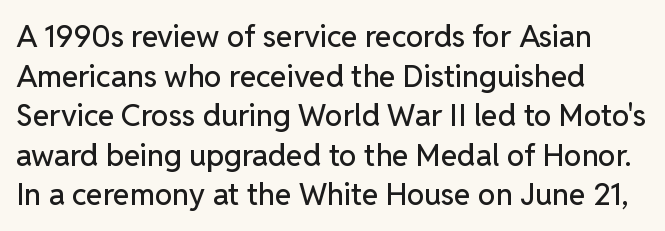
The image shows 30 px sans-serif type, upright; set normal line spacing (1.32x), normal letter spacing, not underlined; low stroke contrast and a medium x-height.
